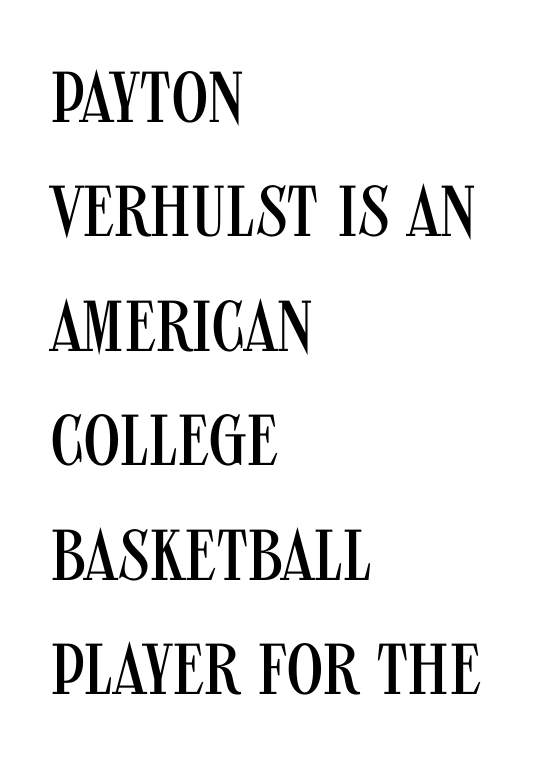
{"serif": "no", "italic": "no", "bold": "no", "weight": "regular", "width": "condensed", "stroke_contrast": "medium", "x_height": "large", "monospaced": "no", "underline": "no", "align": "left", "line_spacing": "normal", "line_spacing_ratio": 1.59, "letter_spacing": "normal", "letter_spacing_em": 0.0, "glyph_px": 72}
